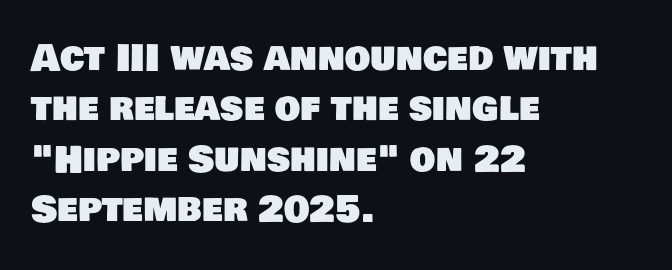
Q: Is the typeface a serif or a sans-serif typeface? A: Sans-serif.
Q: Is the text underlined? A: No.
Q: How is the paragraph aligned? A: Left-aligned.
Q: Is the spacing between letters normal or unusually wide? A: Normal.
Q: Is the spacing between lines tight, normal or loose? A: Normal.
Q: Width (condensed, normal, or wide)? A: Normal.
Q: Stroke contrast? A: Low.
Q: x-height? A: Large.
Q: Monospaced? A: No.
